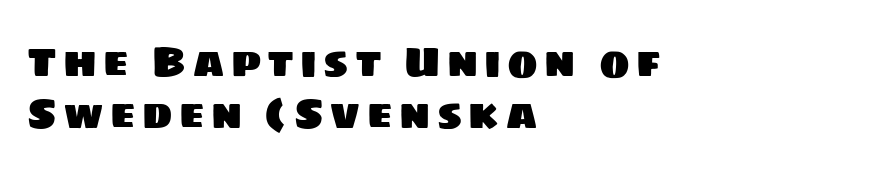
Normally led — the rows are evenly, conventionally spaced. A typesetter would call this proportional, since set widths differ per character. Check the space under the baseline: it is left empty. The rag falls on the right side of this text block.
